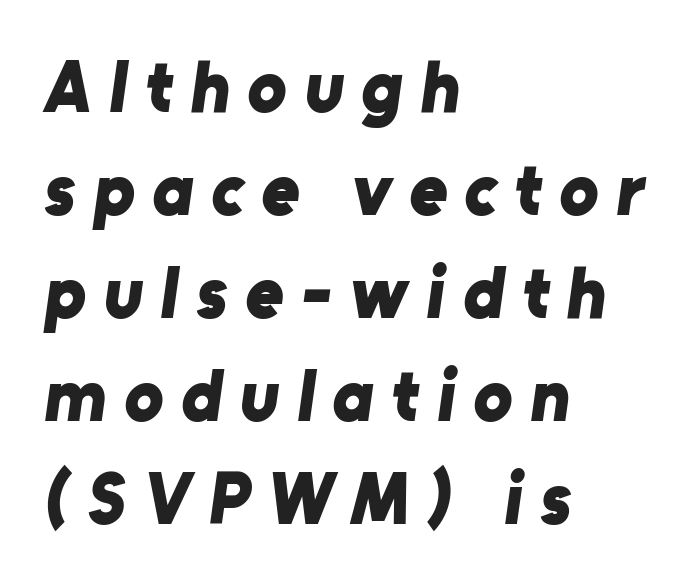
Q: Is the text bold? A: Yes.
Q: Is the typeface a serif or a sans-serif typeface? A: Sans-serif.
Q: Is the text underlined? A: No.
Q: How is the paragraph aligned? A: Left-aligned.
Q: Is the spacing between letters normal or unusually wide? A: Unusually wide.
Q: Is the spacing between lines tight, normal or loose? A: Normal.
Q: Width (condensed, normal, or wide)? A: Normal.
Q: Stroke contrast? A: Low.
Q: x-height? A: Medium.
Q: Monospaced? A: No.
